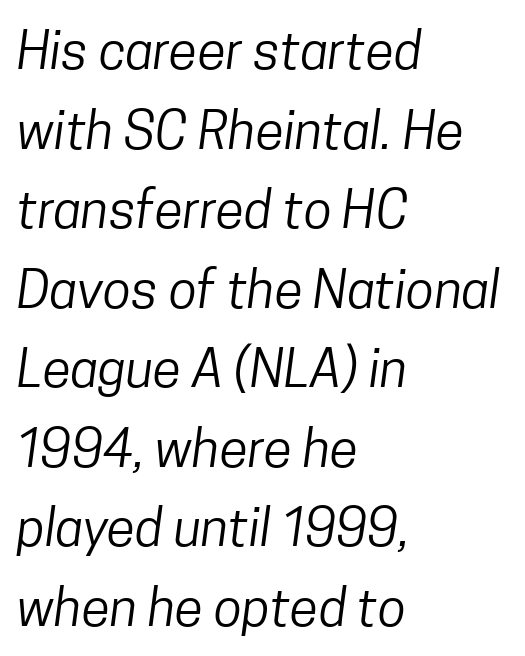
{"serif": "no", "bold": "no", "weight": "regular", "width": "condensed", "stroke_contrast": "low", "x_height": "medium", "monospaced": "no", "underline": "no", "align": "left", "line_spacing": "normal", "line_spacing_ratio": 1.53, "letter_spacing": "normal", "letter_spacing_em": 0.0, "glyph_px": 52}
